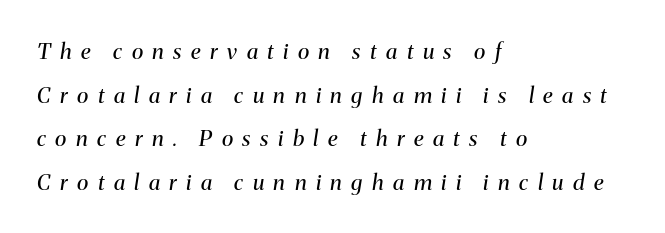
Looking at the ascenders, they clearly lean. The letters look calm and open, with moderate or lighter stems. Vertical spacing — loose. In CSS terms this would be text-align: left. Students, note that the glyphs here are deliberately spaced far apart. The strip under each line holds only bare page.
